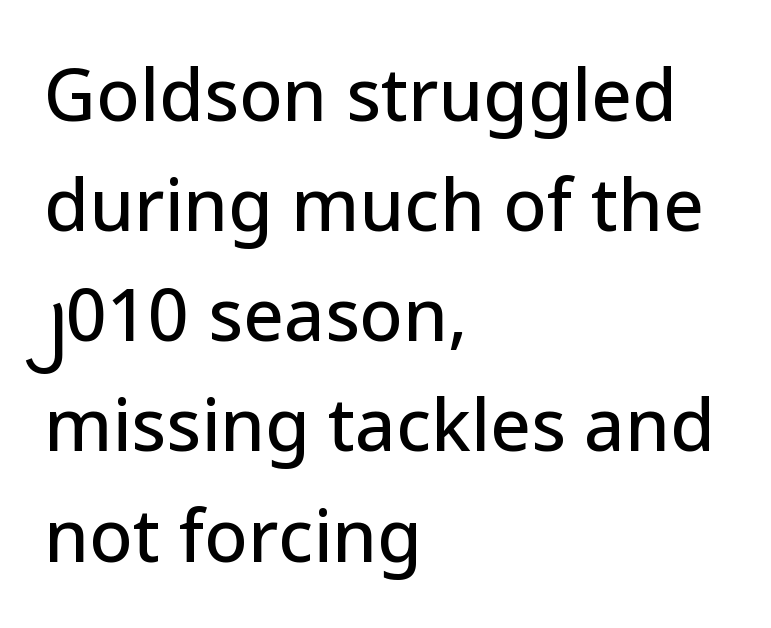
The image shows 72 px sans-serif type, upright; set left-aligned, normal line spacing (1.53x), normal letter spacing, not underlined; low stroke contrast and a medium x-height.
